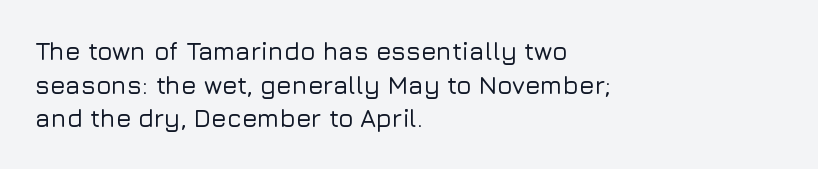
Q: Is the text italic (slanted)? A: No, it is upright.
Q: Is the text underlined? A: No.
Q: How is the paragraph aligned? A: Left-aligned.
Q: Is the spacing between letters normal or unusually wide? A: Normal.
Q: Is the spacing between lines tight, normal or loose? A: Normal.
